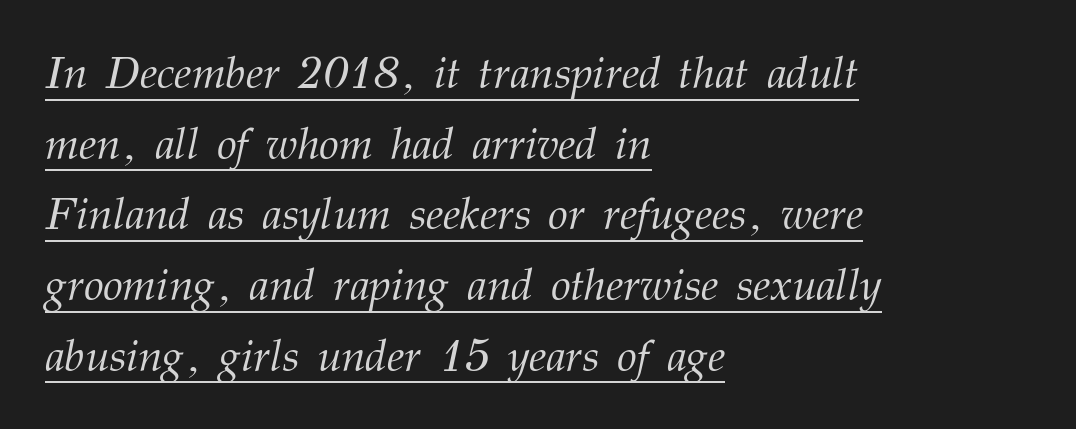
Q: Is the text bold? A: No.
Q: Is the text italic (slanted)? A: Yes, it leans right by about 12 degrees.
Q: Is the typeface a serif or a sans-serif typeface? A: Serif.
Q: Is the text underlined? A: Yes.
Q: How is the paragraph aligned? A: Left-aligned.
Q: Is the spacing between letters normal or unusually wide? A: Normal.
Q: Is the spacing between lines tight, normal or loose? A: Normal.
Q: Width (condensed, normal, or wide)? A: Normal.
Q: Stroke contrast? A: Medium.
Q: x-height? A: Medium.
Q: Monospaced? A: No.
